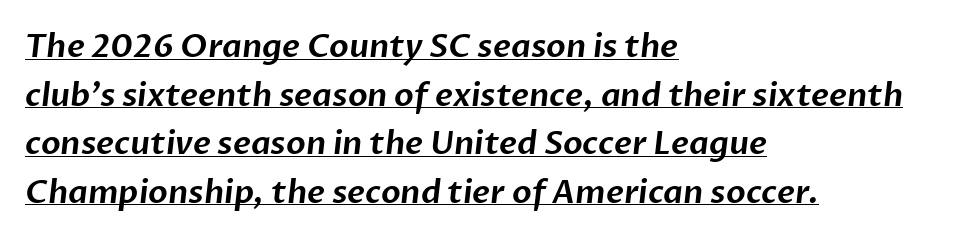
{"serif": "no", "width": "normal", "stroke_contrast": "low", "x_height": "medium", "monospaced": "no", "underline": "yes", "align": "left", "line_spacing": "normal", "line_spacing_ratio": 1.52, "letter_spacing": "normal", "letter_spacing_em": 0.0, "glyph_px": 32}
